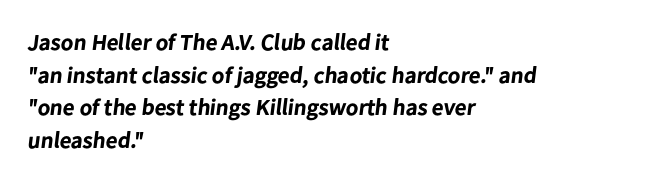
{"bold": "yes", "underline": "no", "align": "left", "line_spacing": "normal", "line_spacing_ratio": 1.42, "letter_spacing": "normal", "letter_spacing_em": 0.0, "glyph_px": 23}
